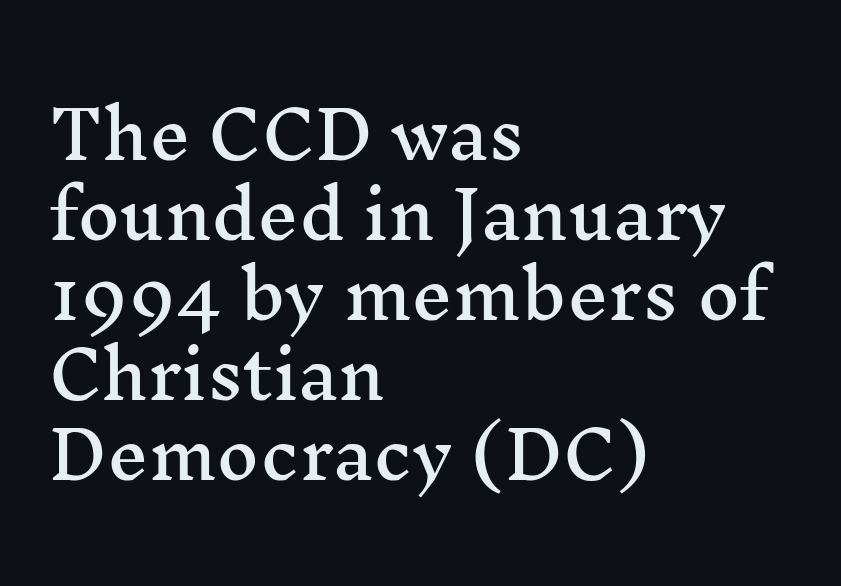
Rule under the text: the space is simply empty. Notice how the passage keeps a crisp vertical edge on the left only. This is roman type, the default non-slanted kind. Letter spacing: default. This is serif lettering, the kind often seen in printed books. Each letter keeps its own natural width here, so spacing adapts to shape.
